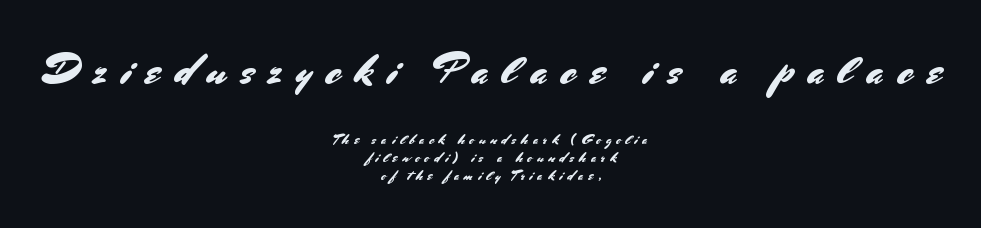
{"serif": "no", "width": "normal", "stroke_contrast": "medium", "x_height": "small", "monospaced": "no", "underline": "no", "align": "center", "line_spacing": "normal", "line_spacing_ratio": 1.29, "letter_spacing": "wide", "letter_spacing_em": 0.34, "larger_block": "first", "size_ratio": 3.0, "glyph_px": 42}
